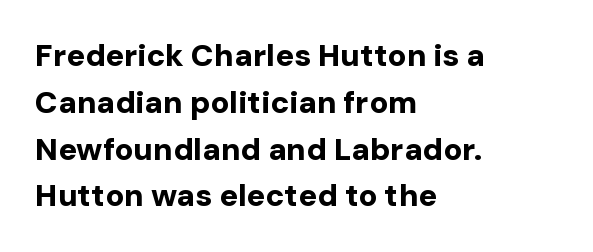
The characters look thick and weighty, a clear bold. Quick note: underline off. The text block is weighted toward the left margin, trailing off unevenly rightward. You can tell it's not italic because the verticals are truly vertical.
